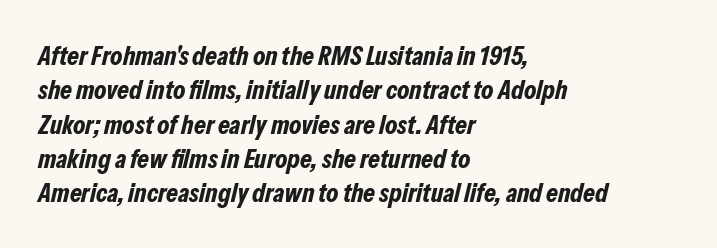
The image shows 27 px bold type, italic (leaning right); set left-aligned, normal line spacing (1.27x), normal letter spacing, not underlined.
